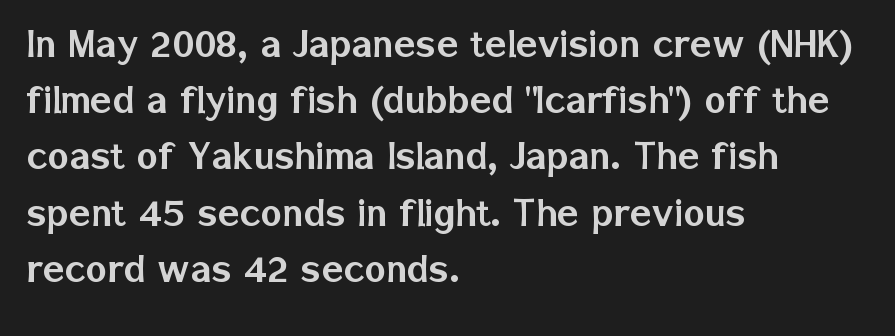
Regarding leading, the lines here are spaced in the standard way. The rendering uses natural spacing where letterforms have individual widths. Where is the straight margin? On the left. Look at the bottom of the vertical strokes: they stop flat, with no serifs. The passage shown has conventional tracking throughout.
